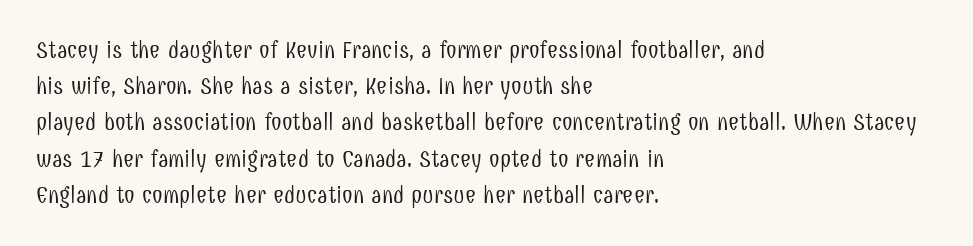
Default kerning and tracking; the words read as compact shapes. Tall strokes in this sample are plumb rather than angled. This rendering uses left alignment, leaving the right contour irregular. Students, observe: this is what conventionally led text looks like. Each stroke keeps to a modest, everyday thickness or less. Honestly, there is no underline to notice here at all.
